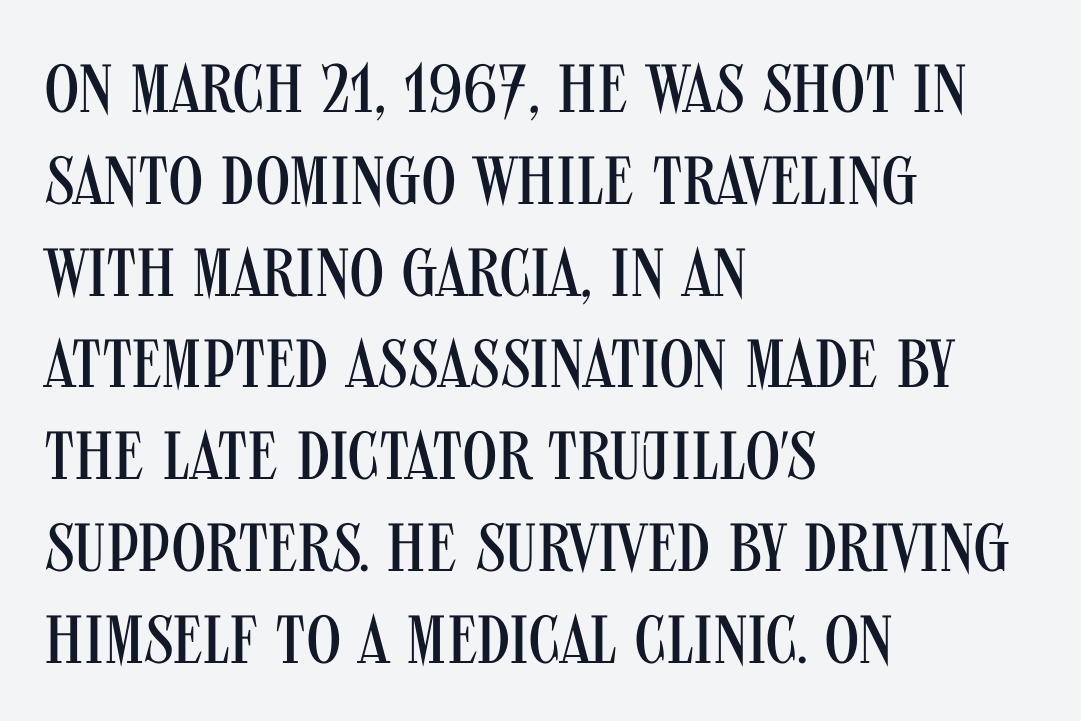
The image shows 68 px regular-weight, condensed sans-serif type, upright; set left-aligned, normal line spacing (1.35x), normal letter spacing, not underlined; medium stroke contrast and a large x-height.
